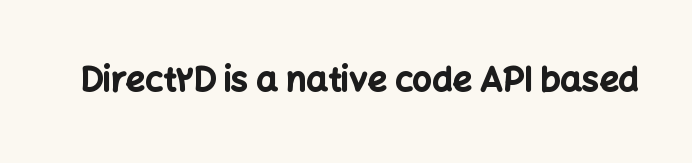
The letters advance in unequal steps, a hallmark of proportional type. The font's upright variant was chosen for this text. Every letter is thick-stroked: bold, no question. Decoration check: the copy has no underline.
